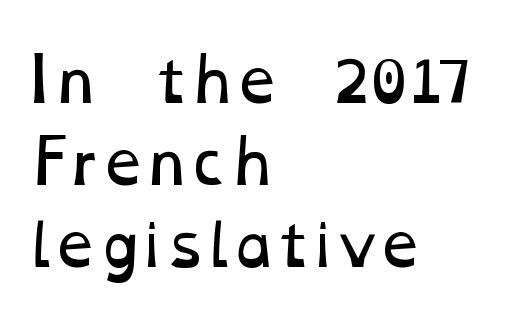
{"bold": "no", "weight": "regular", "width": "wide", "stroke_contrast": "low", "x_height": "medium", "monospaced": "no", "underline": "no", "align": "left", "line_spacing": "normal", "line_spacing_ratio": 1.39, "letter_spacing": "normal", "letter_spacing_em": 0.0, "glyph_px": 59}
